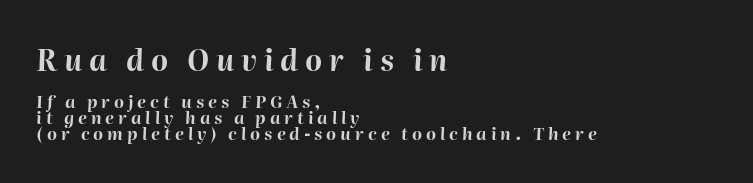
Spacing verdict: proportional, widths tailored to each character. Honestly, there is no underline to notice here at all. If you squint, the top block still reads clearly — it's the larger of the two. Reading down the block, your eye returns to a fixed left position each line. The font's italic variant was chosen for this text.
